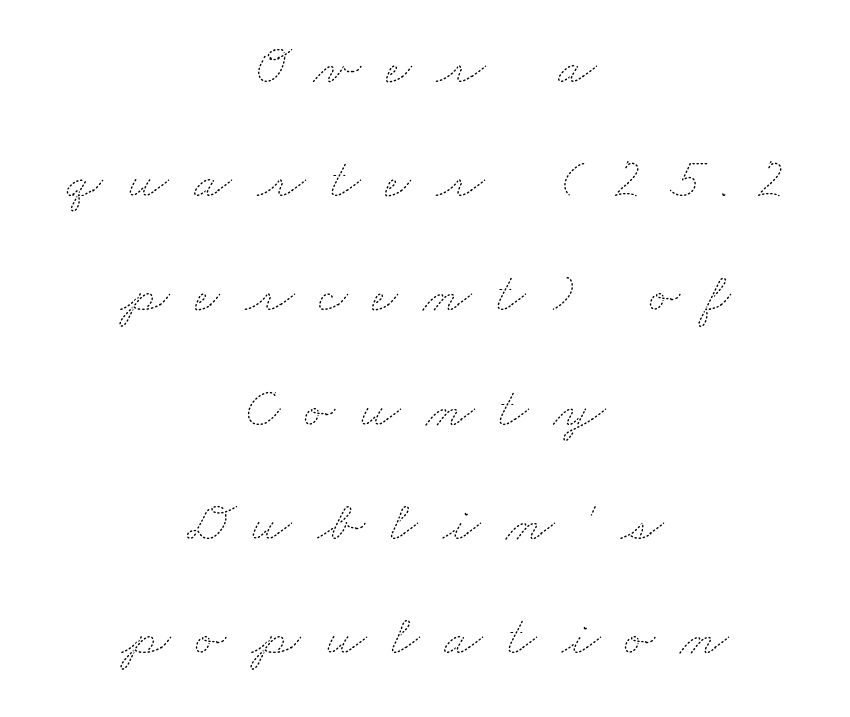
{"bold": "no", "weight": "thin", "width": "wide", "stroke_contrast": "medium", "x_height": "small", "monospaced": "no", "underline": "no", "align": "center", "line_spacing": "loose", "line_spacing_ratio": 2.04, "letter_spacing": "wide", "letter_spacing_em": 0.45, "glyph_px": 56}
